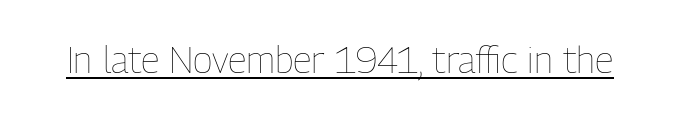
Bold? No — there's no thickening of the strokes. Beneath each row of characters lies a ruled line. The letters stand upright; this is a roman face. Proportional: the letters do not fall into vertical columns. The tracking reads as untouched default to a designer's eye.
